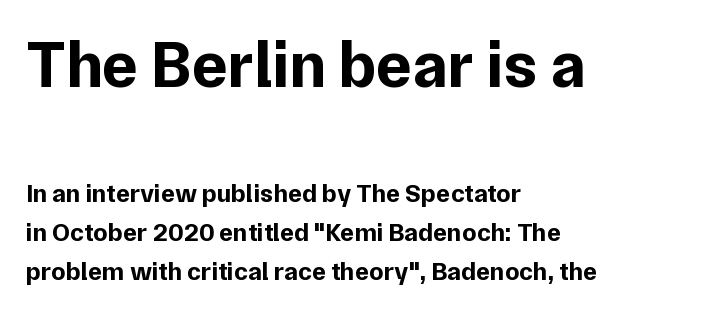
The font is running at its bold setting. Decoration check: the copy has no underline. This is sans-serif lettering, the kind often seen on screens and signage. Spacing verdict: proportional, widths tailored to each character.
